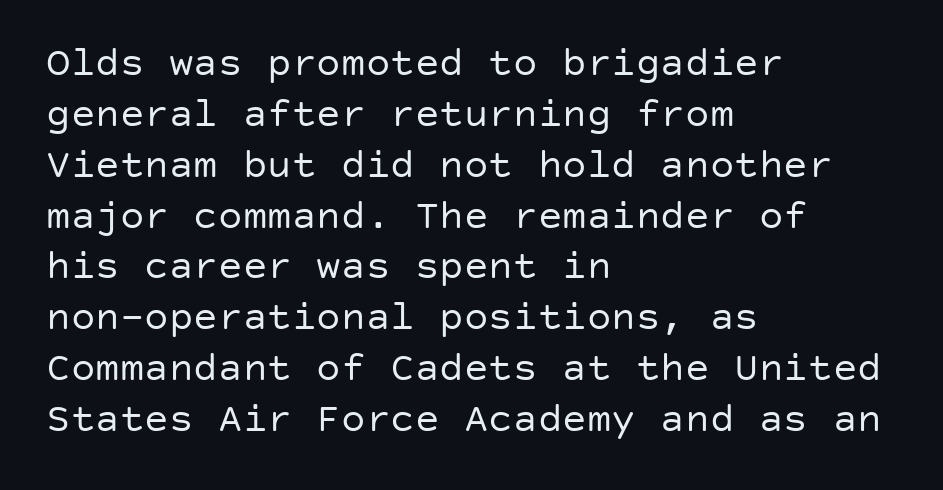
Q: Is the text bold? A: No.
Q: Is the text italic (slanted)? A: No, it is upright.
Q: Is the typeface a serif or a sans-serif typeface? A: Sans-serif.
Q: Is the text underlined? A: No.
Q: How is the paragraph aligned? A: Left-aligned.
Q: Is the spacing between letters normal or unusually wide? A: Normal.
Q: Width (condensed, normal, or wide)? A: Normal.
Q: Stroke contrast? A: Low.
Q: x-height? A: Large.
